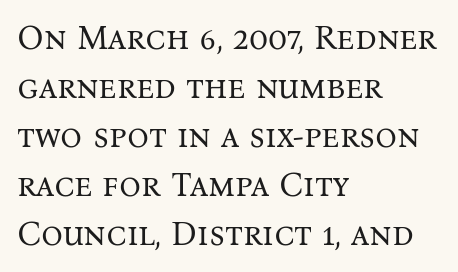
The image shows 34 px regular-weight serif type, upright; set left-aligned, normal line spacing (1.44x), normal letter spacing, not underlined; medium stroke contrast and a medium x-height.
